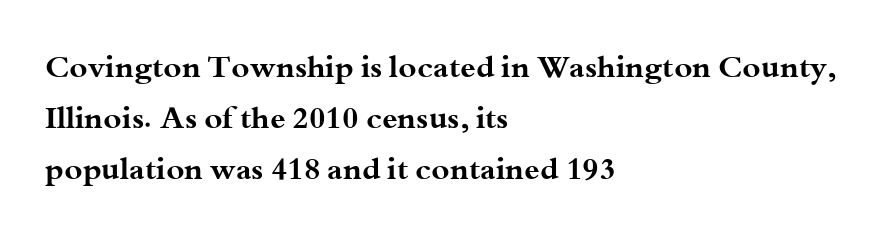
Character widths vary here, with narrow letters taking less room than wide ones. Typographic density is high because the face is bold. The rag falls on the right side of this text block. The line-height multiplier appears to be the usual default. Bare-footed words on every line. Check where the strokes stop: tiny serifs finish them off.
